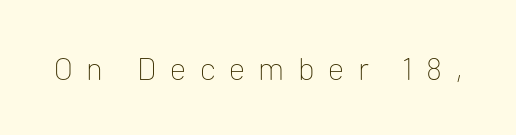
The image shows 32 px thin sans-serif type, upright; set unusually wide letter spacing (+0.43 em), not underlined; low stroke contrast and a medium x-height.
